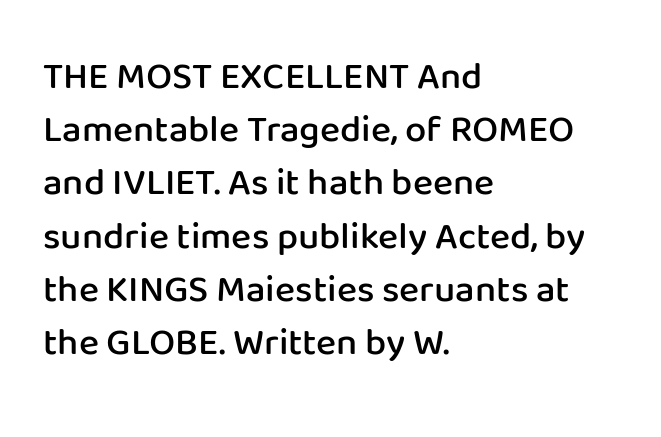
{"serif": "no", "italic": "no", "bold": "semi", "weight": "semibold", "width": "normal", "stroke_contrast": "low", "x_height": "medium", "monospaced": "no", "underline": "no", "align": "left", "line_spacing": "normal", "line_spacing_ratio": 1.4, "letter_spacing": "normal", "letter_spacing_em": 0.0, "glyph_px": 38}
